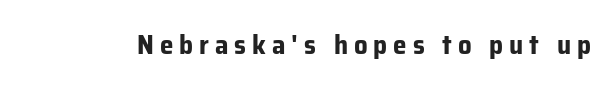
Q: Is the text bold? A: Yes.
Q: Is the text italic (slanted)? A: No, it is upright.
Q: Is the text underlined? A: No.
Q: Is the spacing between letters normal or unusually wide? A: Unusually wide.
